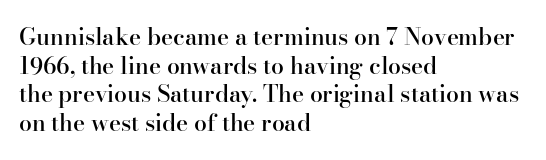
{"italic": "no", "bold": "semi", "underline": "no", "align": "left", "line_spacing_ratio": 1.24, "letter_spacing": "normal", "letter_spacing_em": 0.0, "glyph_px": 23}
